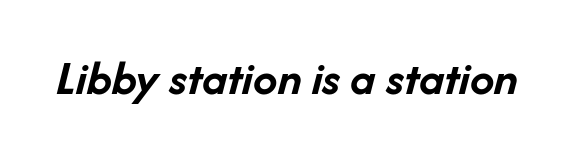
Q: Is the text bold? A: Yes.
Q: Is the text italic (slanted)? A: Yes, it leans right by about 14 degrees.
Q: Is the text underlined? A: No.
Q: Is the spacing between letters normal or unusually wide? A: Normal.
Q: Width (condensed, normal, or wide)? A: Normal.
Q: Stroke contrast? A: Low.
Q: x-height? A: Medium.
Q: Monospaced? A: No.
